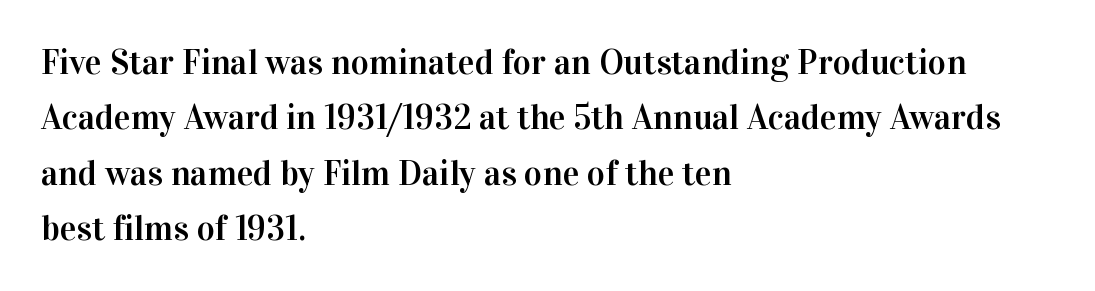
The image shows 35 px serif type, upright; set left-aligned, normal line spacing (1.58x), normal letter spacing, not underlined; high stroke contrast and a medium x-height.
